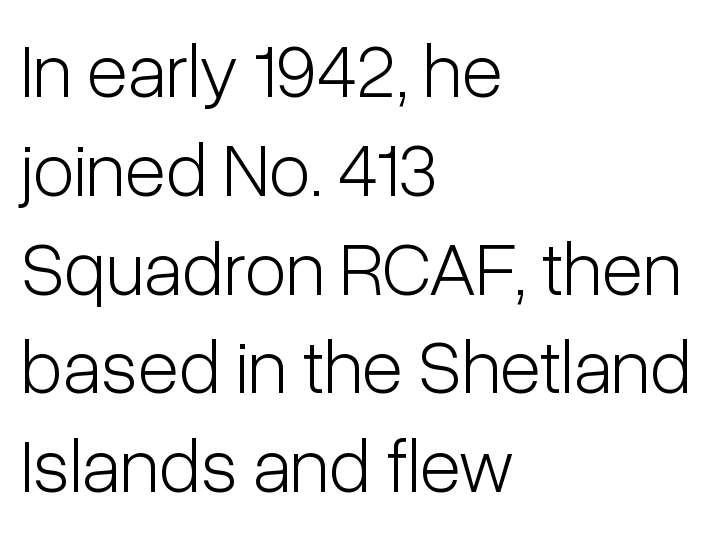
{"serif": "no", "italic": "no", "bold": "no", "weight": "light", "width": "condensed", "stroke_contrast": "low", "x_height": "medium", "monospaced": "no", "underline": "no", "align": "left", "line_spacing": "normal", "line_spacing_ratio": 1.3, "letter_spacing": "normal", "letter_spacing_em": 0.0, "glyph_px": 76}
